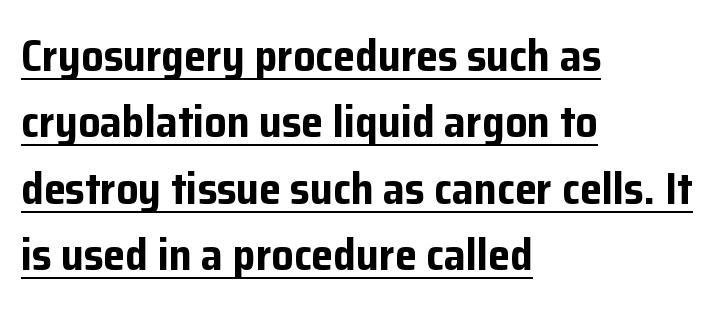
Q: Is the text bold? A: Yes.
Q: Is the text italic (slanted)? A: No, it is upright.
Q: Is the typeface a serif or a sans-serif typeface? A: Sans-serif.
Q: Is the text underlined? A: Yes.
Q: How is the paragraph aligned? A: Left-aligned.
Q: Is the spacing between letters normal or unusually wide? A: Normal.
Q: Is the spacing between lines tight, normal or loose? A: Normal.
Q: Width (condensed, normal, or wide)? A: Normal.
Q: Stroke contrast? A: Low.
Q: x-height? A: Medium.
Q: Monospaced? A: No.
